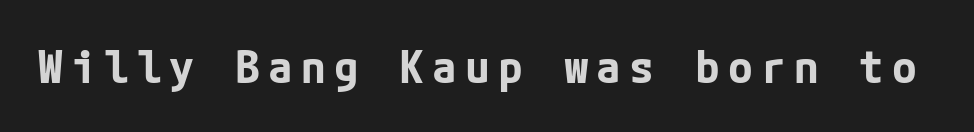
It's the straight-up-and-down kind of type. Is the type bold? Yes — the strokes are clearly thick and heavy. Letters rest on an invisible, unmarked baseline. The letters carry no serifs — their stems end cleanly without finishing strokes.
